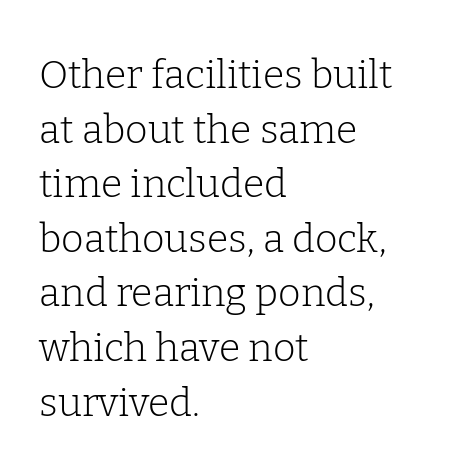
Does the copy run flush right? No — it runs flush left. Serif or sans? Serif — the stroke terminals have little feet. Think of a printed novel: that variable character pitch is what you see here. Each new line begins a customary step beneath the previous one. The weight would be labelled regular, book, light, or lighter still.
